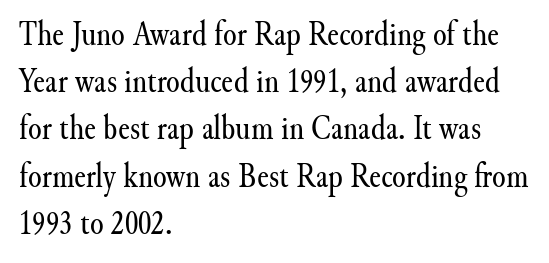
The image shows 35 px regular-weight serif type, upright; set left-aligned, normal line spacing (1.35x), normal letter spacing, not underlined; medium stroke contrast and a small x-height.
